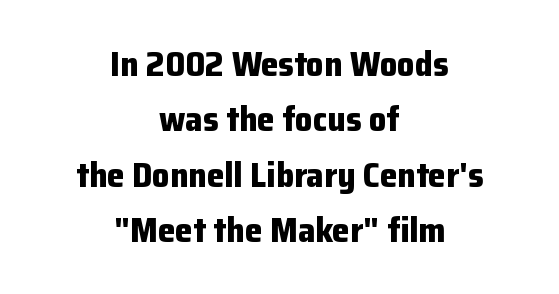
Q: Is the text bold? A: Yes.
Q: Is the text italic (slanted)? A: No, it is upright.
Q: Is the typeface a serif or a sans-serif typeface? A: Sans-serif.
Q: Is the text underlined? A: No.
Q: How is the paragraph aligned? A: Centered.
Q: Is the spacing between letters normal or unusually wide? A: Normal.
Q: Is the spacing between lines tight, normal or loose? A: Normal.
Q: Width (condensed, normal, or wide)? A: Normal.
Q: Stroke contrast? A: Low.
Q: x-height? A: Medium.
Q: Monospaced? A: No.
